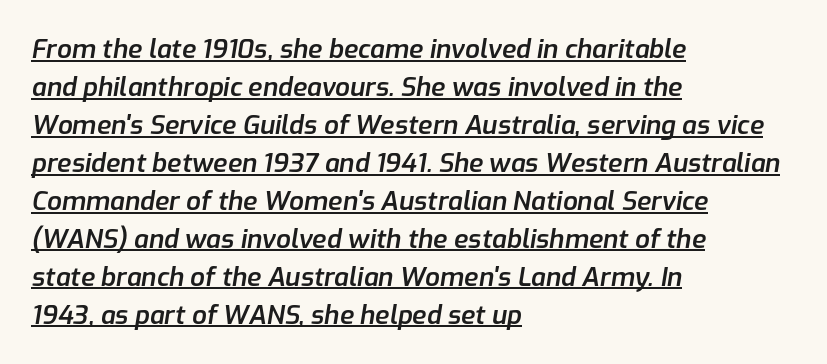
Students, this is semibold: more ink than regular, less than bold. Visually the block forms a straight wall on the left and a jagged coastline on the right. Quick note: interline space is typical. Here the glyphs are tracked normally, forming tight word shapes.
